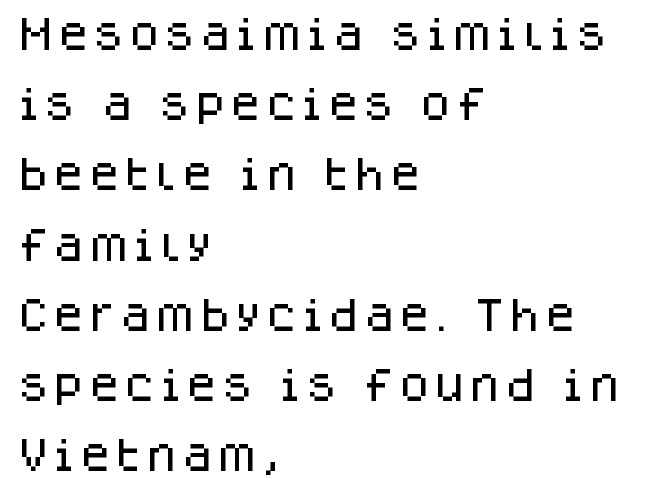
You can tell it's not italic because the verticals are truly vertical. The gap between lines stays unmarked. Vertical spacing — loose. Unlike a traditional serif, this face leaves its strokes unadorned. Varying glyph widths throughout — classic text-font behaviour.
